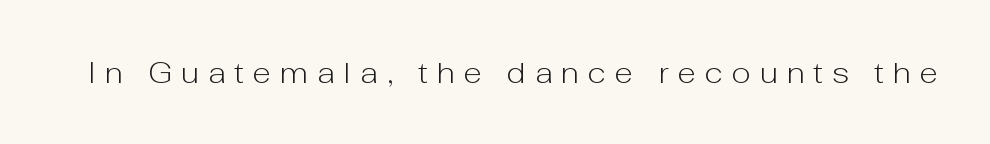
Q: Is the text bold? A: No.
Q: Is the text italic (slanted)? A: No, it is upright.
Q: Is the typeface a serif or a sans-serif typeface? A: Sans-serif.
Q: Is the text underlined? A: No.
Q: Is the spacing between letters normal or unusually wide? A: Unusually wide.
Q: Width (condensed, normal, or wide)? A: Normal.
Q: Stroke contrast? A: Low.
Q: x-height? A: Medium.
Q: Monospaced? A: No.
